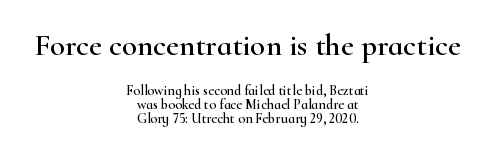
If you measured baseline to baseline, you'd find a short distance. It's the straight-up-and-down kind of type. The line texture is even and compact thanks to regular tracking. Bare-footed words on every line. Observe the serifs anchoring each vertical stroke in this sample. The whitespace from short lines is split evenly between both sides.
